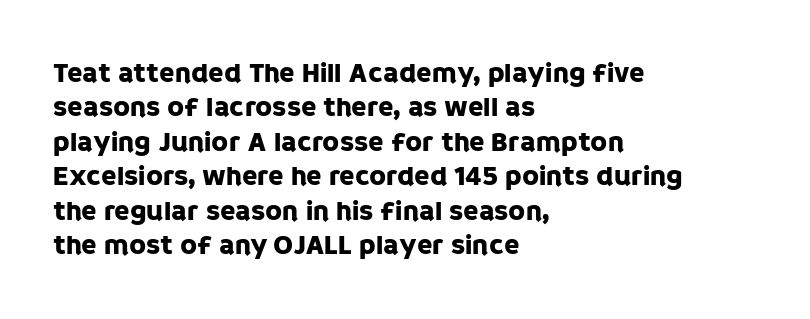
{"serif": "no", "italic": "no", "width": "normal", "stroke_contrast": "low", "x_height": "large", "monospaced": "no", "underline": "no", "align": "left", "line_spacing_ratio": 1.23, "letter_spacing": "normal", "letter_spacing_em": 0.0, "glyph_px": 28}
